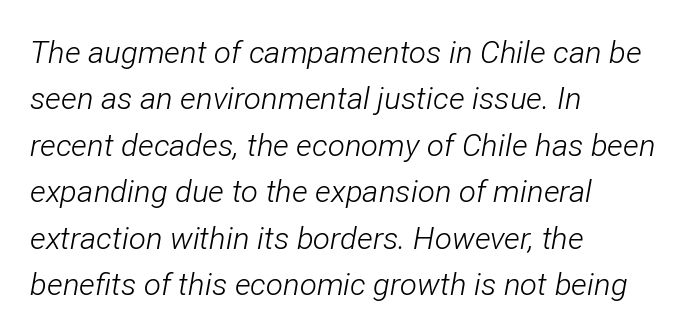
Q: Is the text bold? A: No.
Q: Is the text italic (slanted)? A: Yes, it leans right by about 12 degrees.
Q: Is the text underlined? A: No.
Q: How is the paragraph aligned? A: Left-aligned.
Q: Is the spacing between letters normal or unusually wide? A: Normal.
Q: Is the spacing between lines tight, normal or loose? A: Normal.
Q: Width (condensed, normal, or wide)? A: Condensed.
Q: Stroke contrast? A: Low.
Q: x-height? A: Medium.
Q: Monospaced? A: No.
